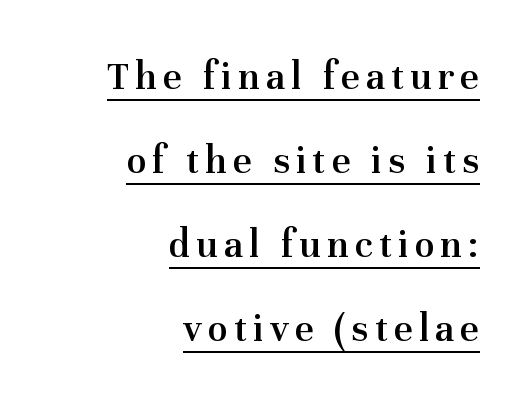
Q: Is the text bold? A: Semi-bold.
Q: Is the text italic (slanted)? A: No, it is upright.
Q: Is the typeface a serif or a sans-serif typeface? A: Serif.
Q: Is the text underlined? A: Yes.
Q: How is the paragraph aligned? A: Right-aligned.
Q: Is the spacing between lines tight, normal or loose? A: Loose.
Q: Width (condensed, normal, or wide)? A: Normal.
Q: Stroke contrast? A: Medium.
Q: x-height? A: Medium.
Q: Monospaced? A: No.
